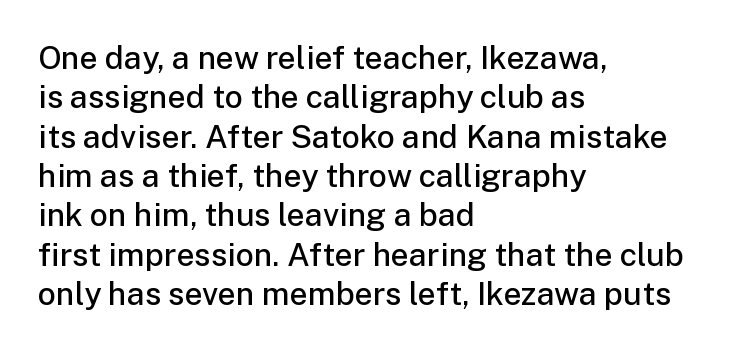
The gap between lines stays unmarked. Here the designer chose a conventional face with non-uniform glyph widths. Unlike italic type, these characters show no tilt at all. On the weight axis this lands at semibold, roughly 600. Default kerning and tracking; the words read as compact shapes. A sans-serif font was chosen for this passage.
